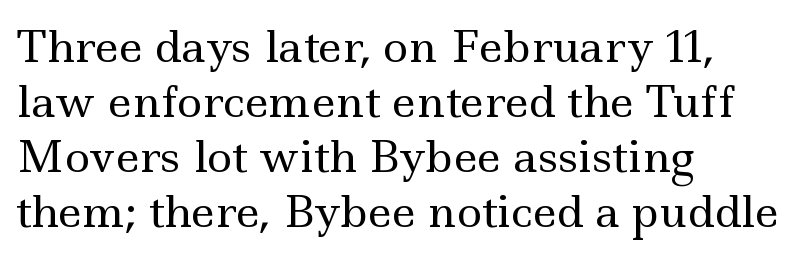
Just letters on the line, the space beneath them empty. Every character sits straight up, as roman type does. Nobody touched the tracking dial on this one. This is not heavy type; no bold has been used.
